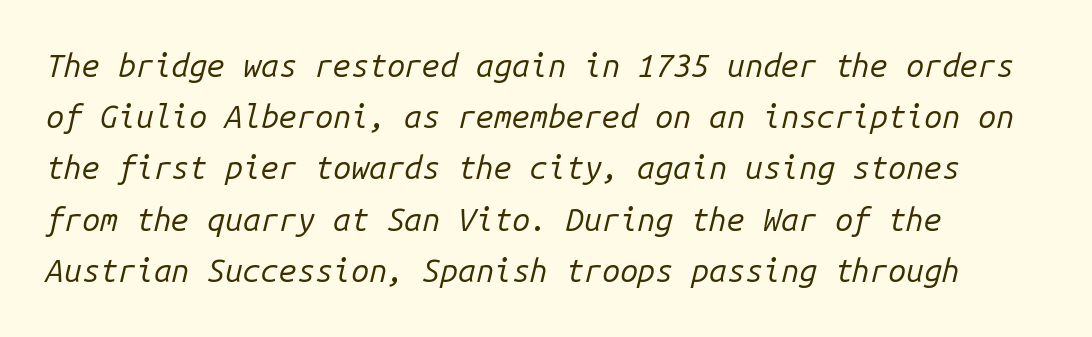
{"italic": "yes", "lean": "right", "slant_degrees": 14, "bold": "no", "weight": "regular", "width": "normal", "stroke_contrast": "low", "x_height": "medium", "monospaced": "yes", "underline": "no", "align": "left", "line_spacing": "normal", "line_spacing_ratio": 1.6, "letter_spacing": "normal", "letter_spacing_em": 0.0, "glyph_px": 32}
